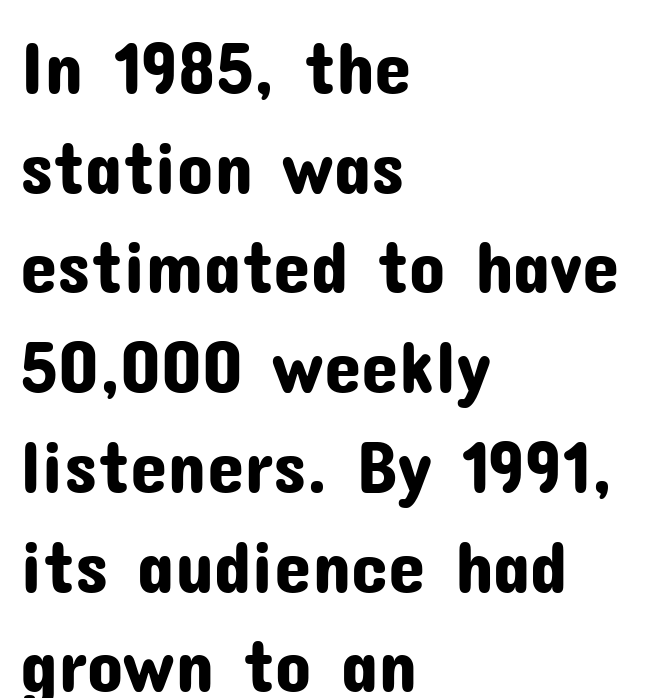
Q: Is the text italic (slanted)? A: No, it is upright.
Q: Is the typeface a serif or a sans-serif typeface? A: Sans-serif.
Q: Is the text underlined? A: No.
Q: How is the paragraph aligned? A: Left-aligned.
Q: Is the spacing between letters normal or unusually wide? A: Normal.
Q: Is the spacing between lines tight, normal or loose? A: Normal.
Q: Width (condensed, normal, or wide)? A: Normal.
Q: Stroke contrast? A: Low.
Q: x-height? A: Medium.
Q: Monospaced? A: No.
